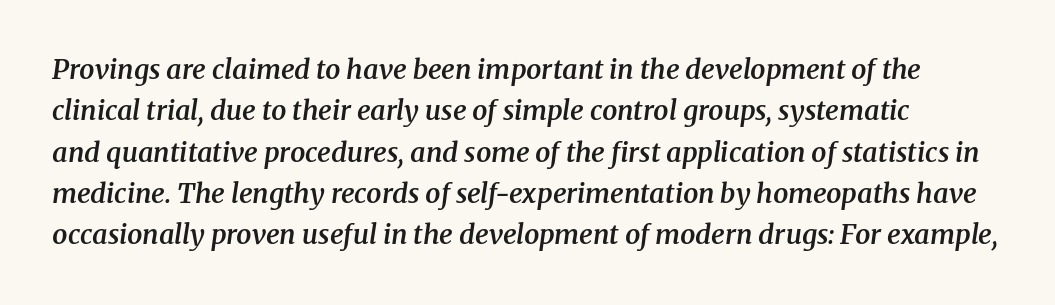
Q: Is the text bold? A: Semi-bold.
Q: Is the text italic (slanted)? A: Yes, it leans right by about 8 degrees.
Q: Is the text underlined? A: No.
Q: Is the spacing between letters normal or unusually wide? A: Normal.
Q: Is the spacing between lines tight, normal or loose? A: Normal.
